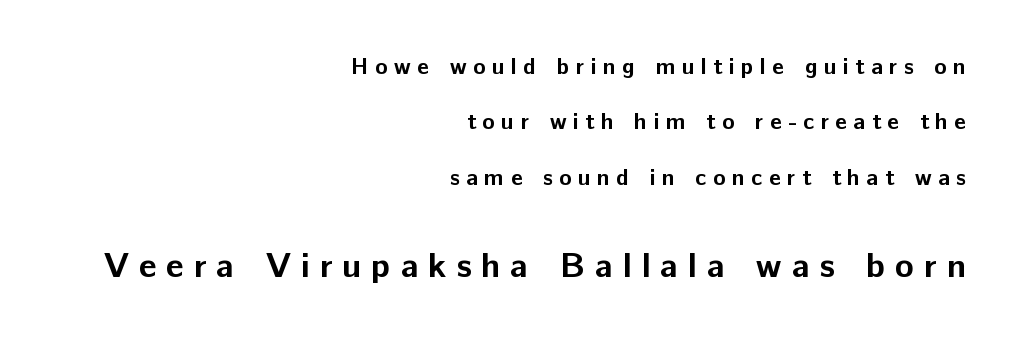
Q: Is the text bold? A: Yes.
Q: Is the text italic (slanted)? A: No, it is upright.
Q: Is the typeface a serif or a sans-serif typeface? A: Sans-serif.
Q: Is the text underlined? A: No.
Q: How is the paragraph aligned? A: Right-aligned.
Q: Is the spacing between letters normal or unusually wide? A: Unusually wide.
Q: Is the spacing between lines tight, normal or loose? A: Loose.
Q: Which block of text is set in a larger size, the first (top) or the second (bottom)? A: The second (bottom) one.
Q: Width (condensed, normal, or wide)? A: Normal.
Q: Stroke contrast? A: Low.
Q: x-height? A: Medium.
Q: Monospaced? A: No.
